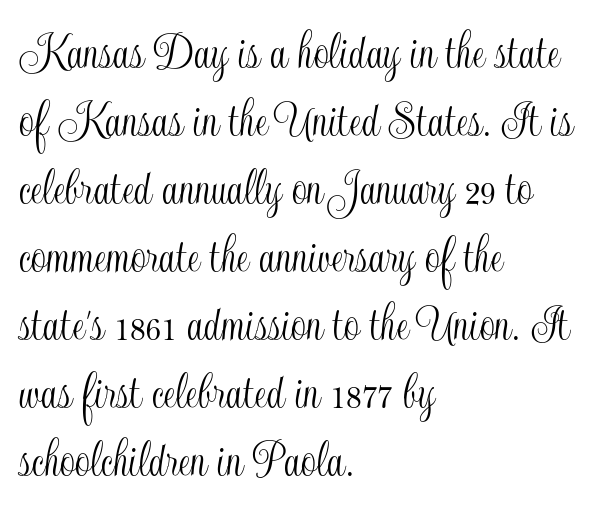
Proportional: the letters do not fall into vertical columns. The tracking reads as untouched default to a designer's eye. These lines stack with their left ends in a neat column.
